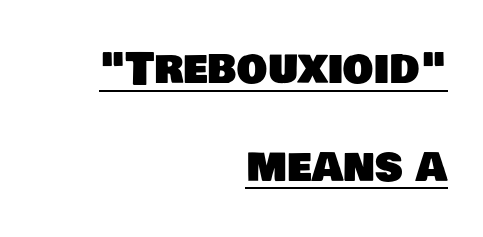
The paragraph shown leans on its right margin. Regarding leading, the lines here are spaced well apart. These characters rest on top of a visible drawn line. Looks like regular typesetting: each glyph gets only the width it needs. There is no visible air inserted between adjacent glyphs.
